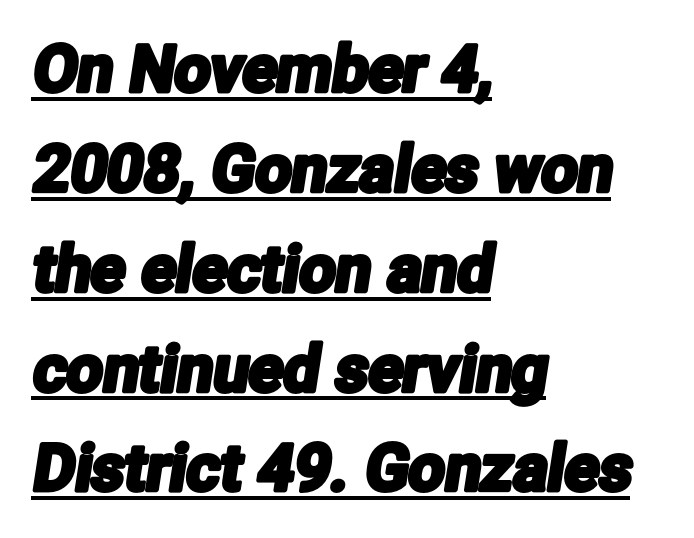
{"serif": "no", "width": "condensed", "stroke_contrast": "low", "x_height": "medium", "monospaced": "no", "underline": "yes", "align": "left", "line_spacing": "normal", "line_spacing_ratio": 1.56, "letter_spacing": "normal", "letter_spacing_em": 0.0, "glyph_px": 64}
